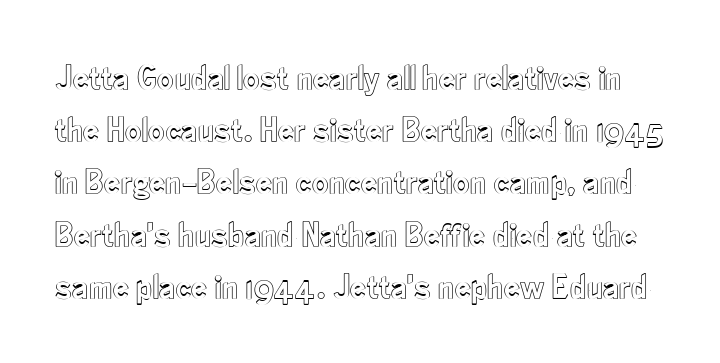
The baseline area is clear. The rendering uses natural spacing where letterforms have individual widths. Does extra space separate the letters? No, they use regular spacing. Is there much room between lines? A standard amount, neither cramped nor airy.
